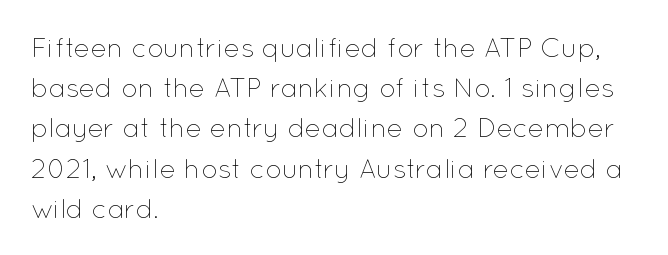
The paragraph shown leans on its left margin. Has an underline been added? It has not. The font's upright variant was chosen for this text. The cut favours lightness, reaching ordinary text weight at its darkest.
